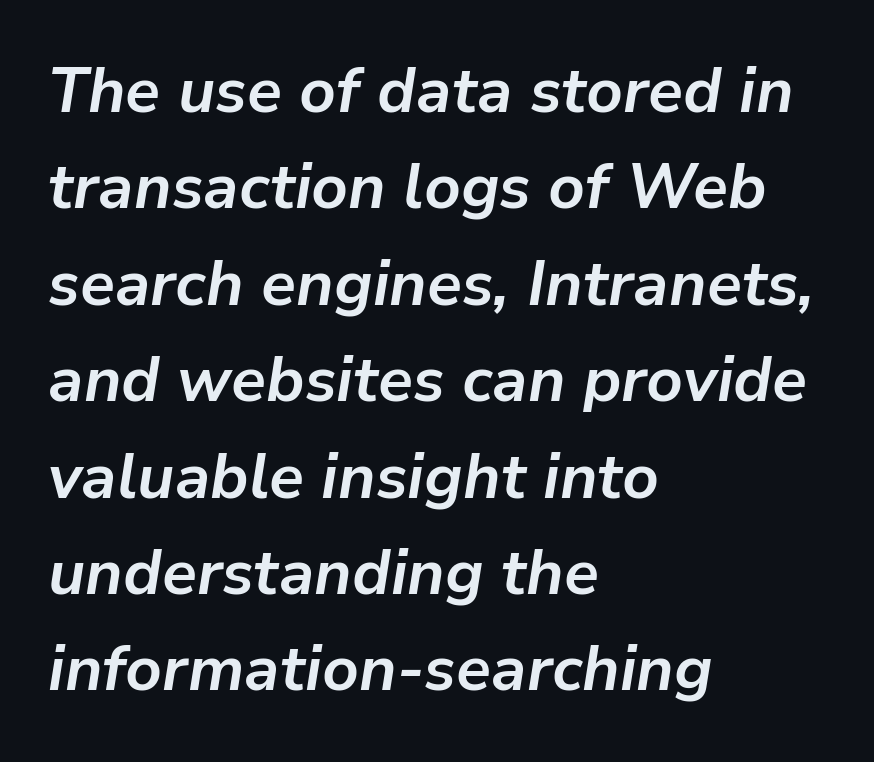
Heavy-handed strokes throughout: this text is bold. Tracking here is standard; glyphs follow each other at the usual distance. These lines stack with their left ends in a neat column. Underline: absent. Does the leading feel generous? No, just average. Italic? Definitely — the glyphs are oblique.
